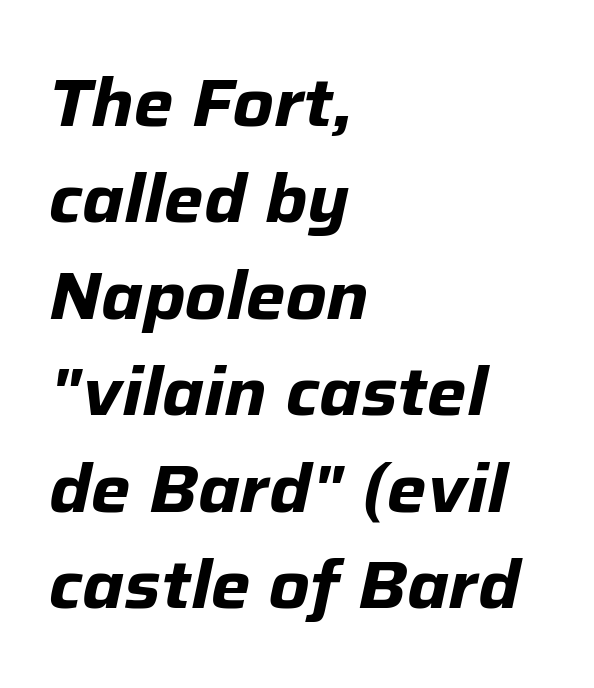
Q: Is the text bold? A: Yes.
Q: Is the text italic (slanted)? A: Yes, it leans right by about 12 degrees.
Q: Is the text underlined? A: No.
Q: How is the paragraph aligned? A: Left-aligned.
Q: Is the spacing between letters normal or unusually wide? A: Normal.
Q: Is the spacing between lines tight, normal or loose? A: Normal.
Q: Width (condensed, normal, or wide)? A: Normal.
Q: Stroke contrast? A: Low.
Q: x-height? A: Medium.
Q: Monospaced? A: No.
